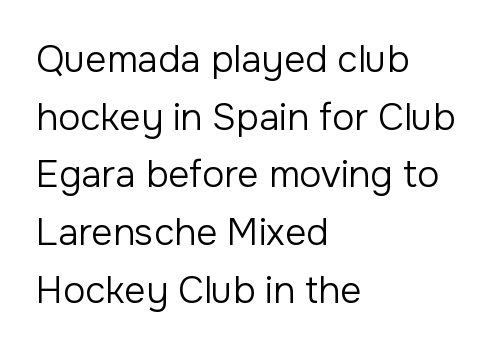
Q: Is the text bold? A: No.
Q: Is the text italic (slanted)? A: No, it is upright.
Q: Is the typeface a serif or a sans-serif typeface? A: Sans-serif.
Q: Is the text underlined? A: No.
Q: How is the paragraph aligned? A: Left-aligned.
Q: Is the spacing between letters normal or unusually wide? A: Normal.
Q: Is the spacing between lines tight, normal or loose? A: Normal.
Q: Width (condensed, normal, or wide)? A: Normal.
Q: Stroke contrast? A: Low.
Q: x-height? A: Medium.
Q: Monospaced? A: No.
